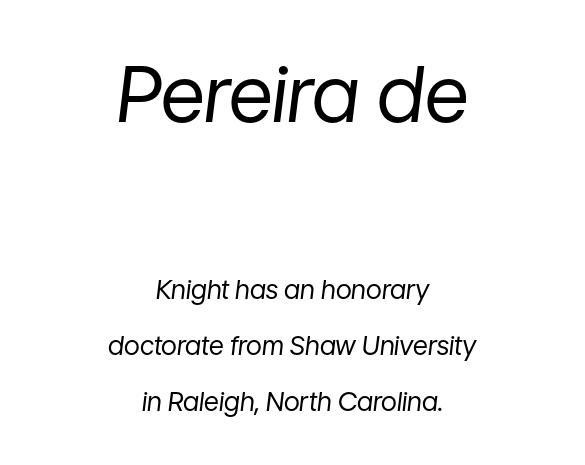
{"italic": "yes", "lean": "right", "slant_degrees": 7, "bold": "no", "weight": "regular", "width": "normal", "stroke_contrast": "low", "x_height": "medium", "monospaced": "no", "underline": "no", "align": "center", "line_spacing": "loose", "line_spacing_ratio": 2.14, "letter_spacing": "normal", "letter_spacing_em": 0.0, "larger_block": "first", "size_ratio": 2.96, "glyph_px": 77}
